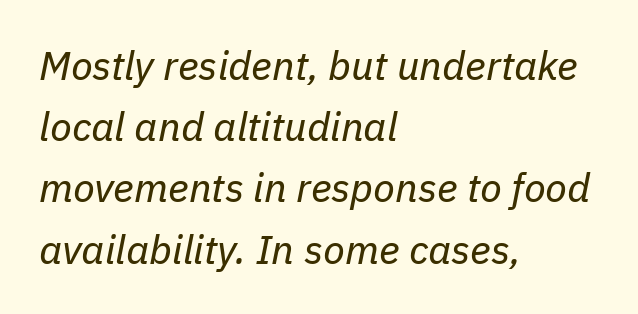
The image shows 40 px regular-weight type, italic (leaning right); set left-aligned, normal line spacing (1.53x), normal letter spacing, not underlined; low stroke contrast and a medium x-height.
